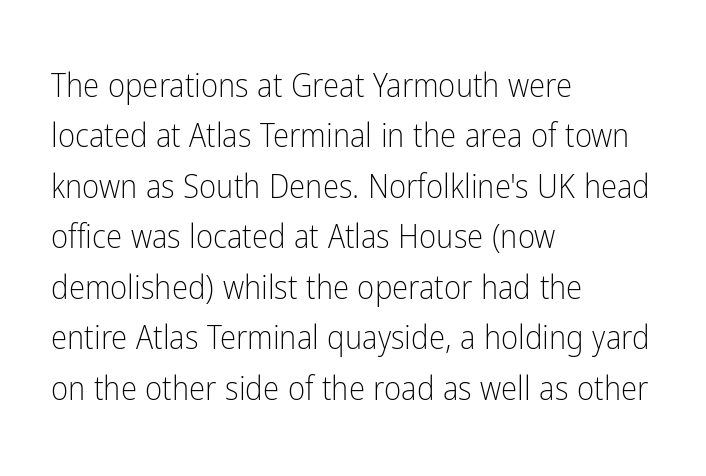
Q: Is the text bold? A: No.
Q: Is the text italic (slanted)? A: No, it is upright.
Q: Is the typeface a serif or a sans-serif typeface? A: Sans-serif.
Q: Is the text underlined? A: No.
Q: How is the paragraph aligned? A: Left-aligned.
Q: Is the spacing between letters normal or unusually wide? A: Normal.
Q: Is the spacing between lines tight, normal or loose? A: Normal.
Q: Width (condensed, normal, or wide)? A: Condensed.
Q: Stroke contrast? A: Low.
Q: x-height? A: Medium.
Q: Monospaced? A: No.
